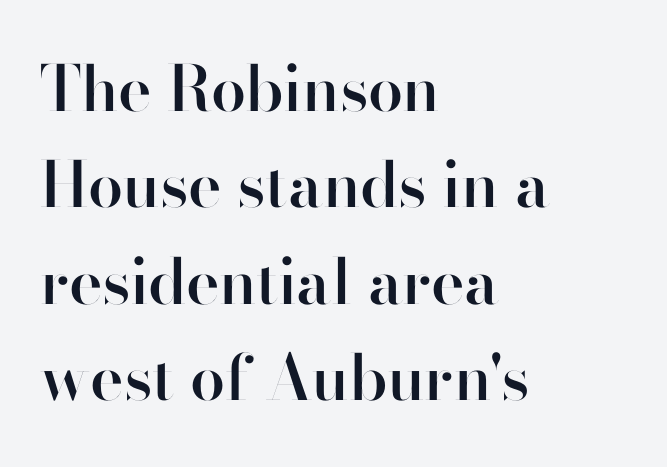
The image shows 63 px semibold sans-serif type, upright; set left-aligned, normal line spacing (1.53x), normal letter spacing, not underlined; high stroke contrast and a small x-height.
